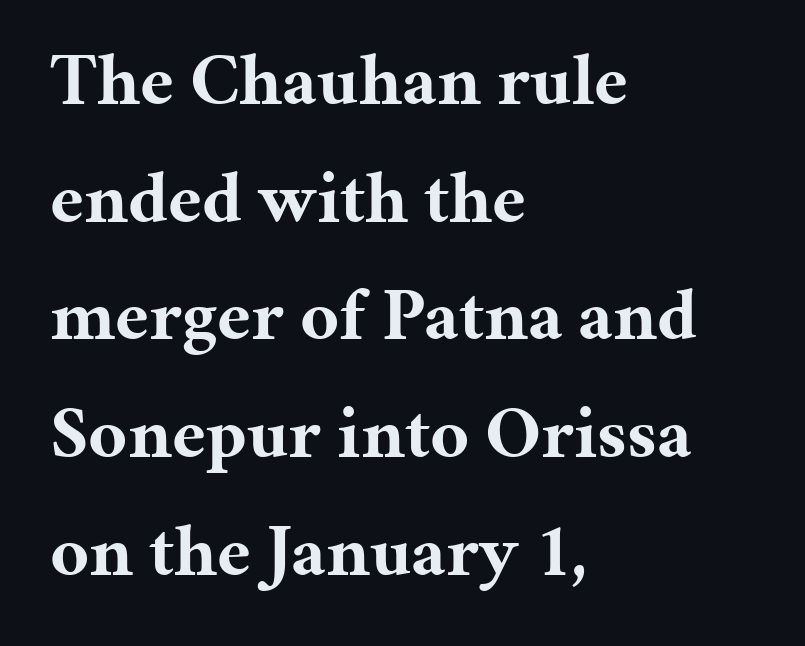
The image shows 74 px bold serif type, upright; set left-aligned, normal line spacing (1.59x), normal letter spacing, not underlined; medium stroke contrast and a medium x-height.
